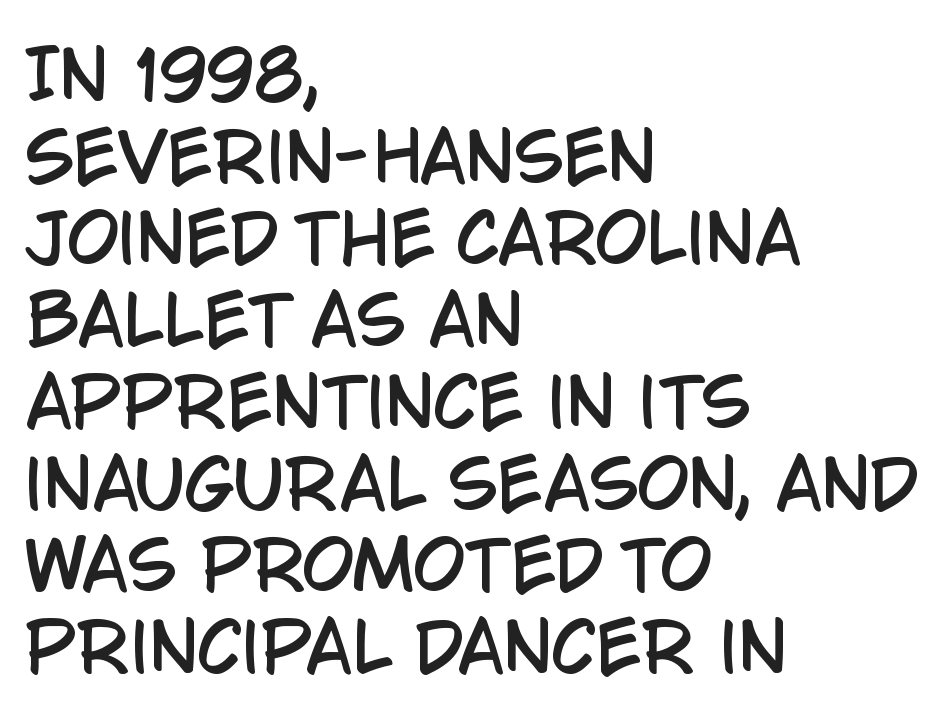
The characters display no serif detailing; their extremities are plain. The specimen omits any rule beneath the text block's lines. This sample has the flowing, uneven cadence of proportional lettering. Letter spacing: default. Designer's note — italics off, roman on. The typesetter chose a ragged-right arrangement here.
